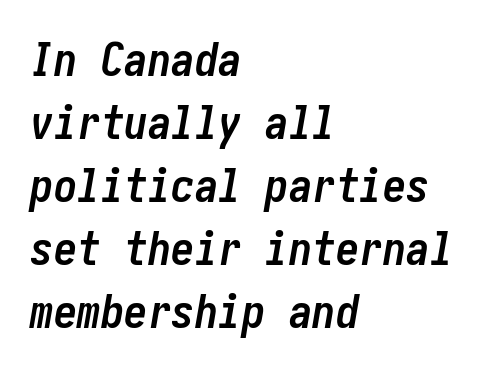
The image shows 47 px semibold, condensed type, italic (leaning right); set left-aligned, normal line spacing (1.34x), normal letter spacing, not underlined; low stroke contrast and a medium x-height.
